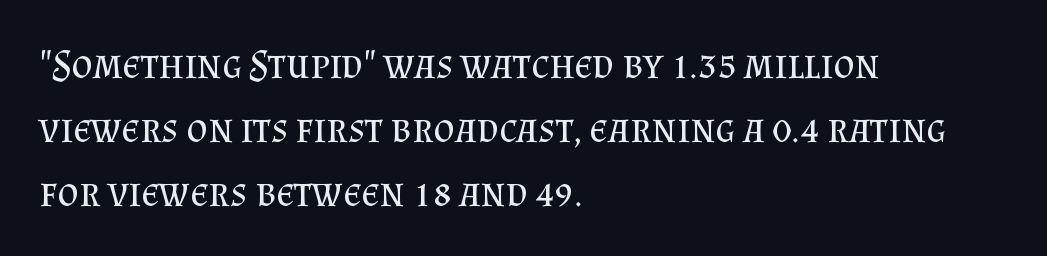
{"serif": "yes", "italic": "no", "bold": "no", "weight": "regular", "width": "normal", "stroke_contrast": "medium", "x_height": "small", "monospaced": "no", "underline": "no", "align": "left", "line_spacing": "normal", "line_spacing_ratio": 1.56, "letter_spacing": "normal", "letter_spacing_em": 0.0, "glyph_px": 41}
